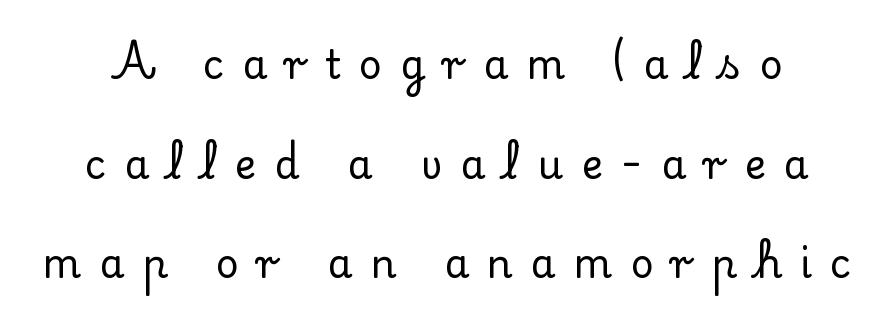
{"serif": "yes", "italic": "no", "width": "normal", "stroke_contrast": "low", "x_height": "small", "monospaced": "no", "underline": "no", "line_spacing": "loose", "line_spacing_ratio": 2.49, "letter_spacing": "wide", "letter_spacing_em": 0.45, "glyph_px": 40}
